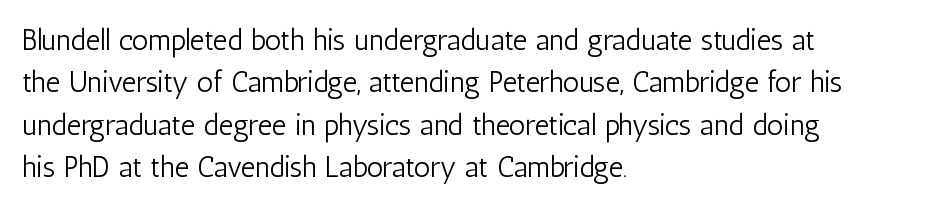
The rendering uses natural spacing where letterforms have individual widths. Spacing between characters is what you'd get straight out of the box. Unmarked baselines from the first word to the last. A quiet, ordinary-to-light weight characterises the typeface.
